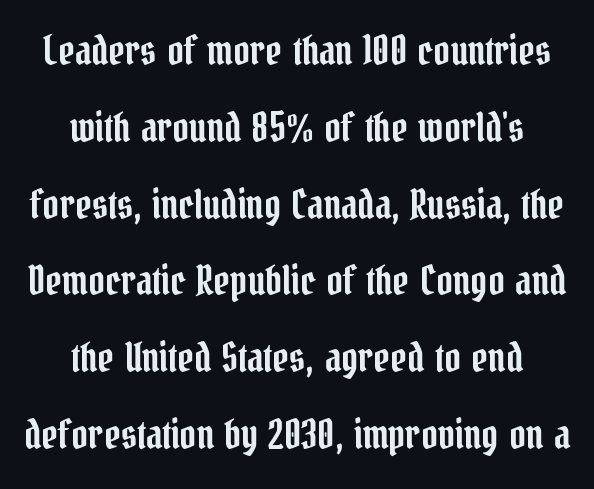
The space beneath each line is pristine and unruled. The paragraph has two soft edges and a firm central axis. Caption: standard tracking, unaltered. Rendered with straight, roman letterforms. Baseline-to-baseline distance is far greater than the letter height. In terms of letterform style, serifs are clearly present.
